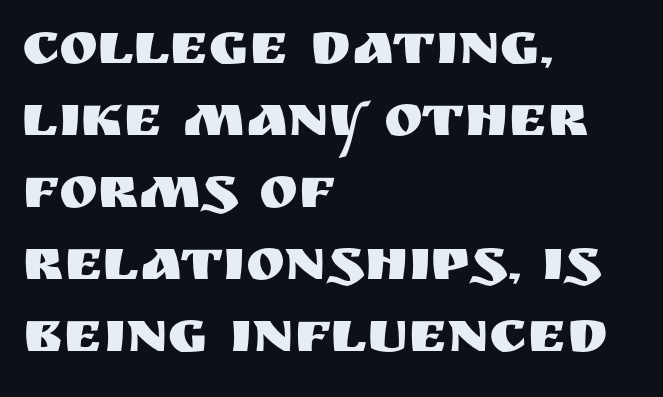
The ragged edge is on the right, which tells us the setting is flush left. The gap between lines stays unmarked. No feet cap the strokes, marking this as sans-serif type. Tracking here is standard; glyphs follow each other at the usual distance. A roman cut, with each character standing at attention.
